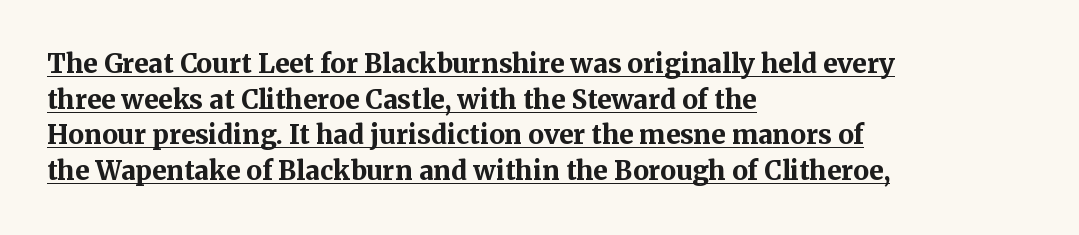
The image shows 26 px bold type, upright; set left-aligned, normal line spacing (1.37x), normal letter spacing, underlined.
